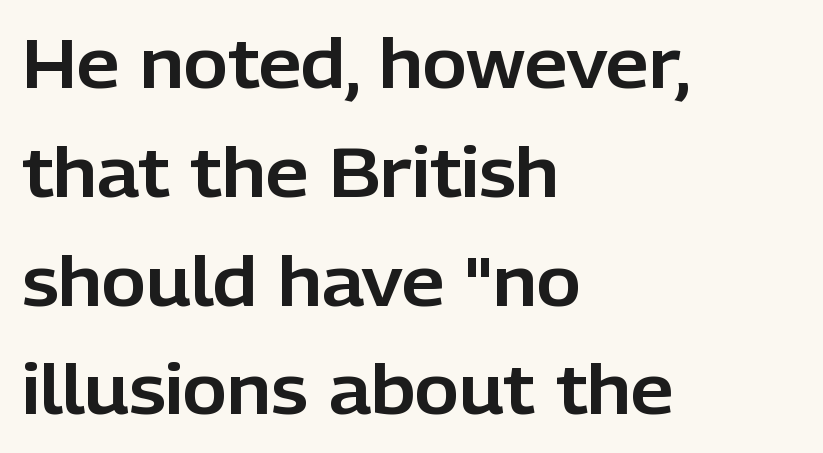
The lines are quadded left. One glance says typical: line gaps are just what's usual. Short note: letters normally spaced. Font category for this specimen: sans-serif. This rendering features lettering with no underline. Characters remain perfectly vertical along every line.
